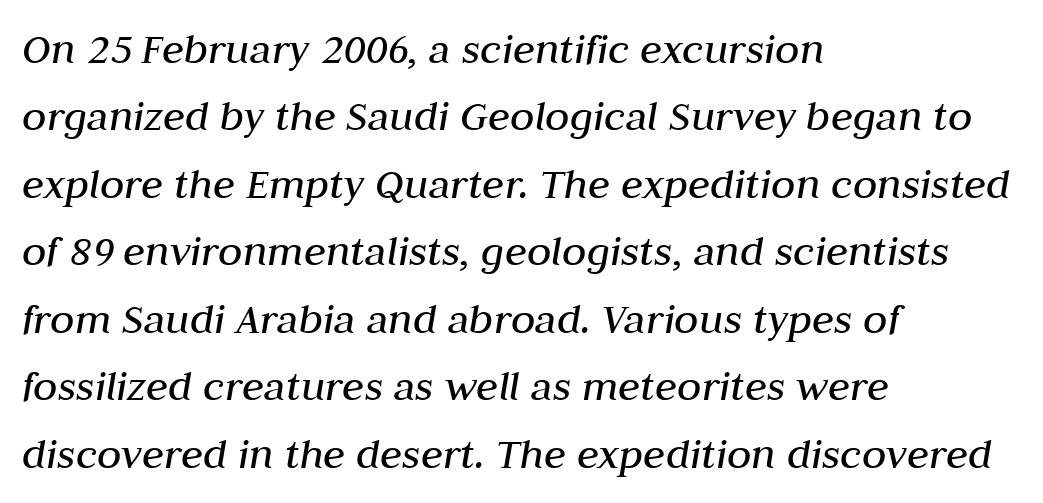
The rendering uses natural spacing where letterforms have individual widths. No chunkiness to these letters — they're not bold. These lines keep a tight, regular rhythm from letter to letter. The compositor pushed each line to the left boundary. In terms of leading, this rendering sits right in the middle. Descender tails drop into unmarked territory.
